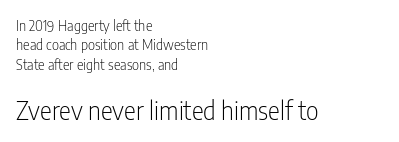
{"italic": "no", "bold": "no", "underline": "no", "align": "left", "line_spacing": "normal", "line_spacing_ratio": 1.38, "letter_spacing": "normal", "letter_spacing_em": 0.0, "larger_block": "second", "size_ratio": 1.79, "glyph_px": 25}
